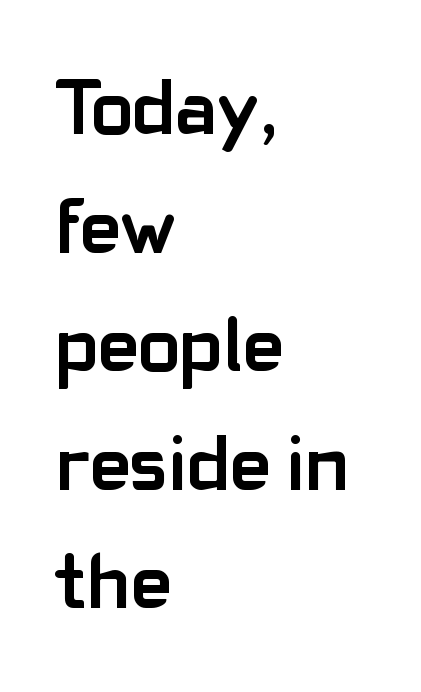
This sample has the flowing, uneven cadence of proportional lettering. Weight: bold. The typeface chosen for these lines omits serifs. This rendering features lettering with no underline. Each line starts at the same left margin while the right side varies.
